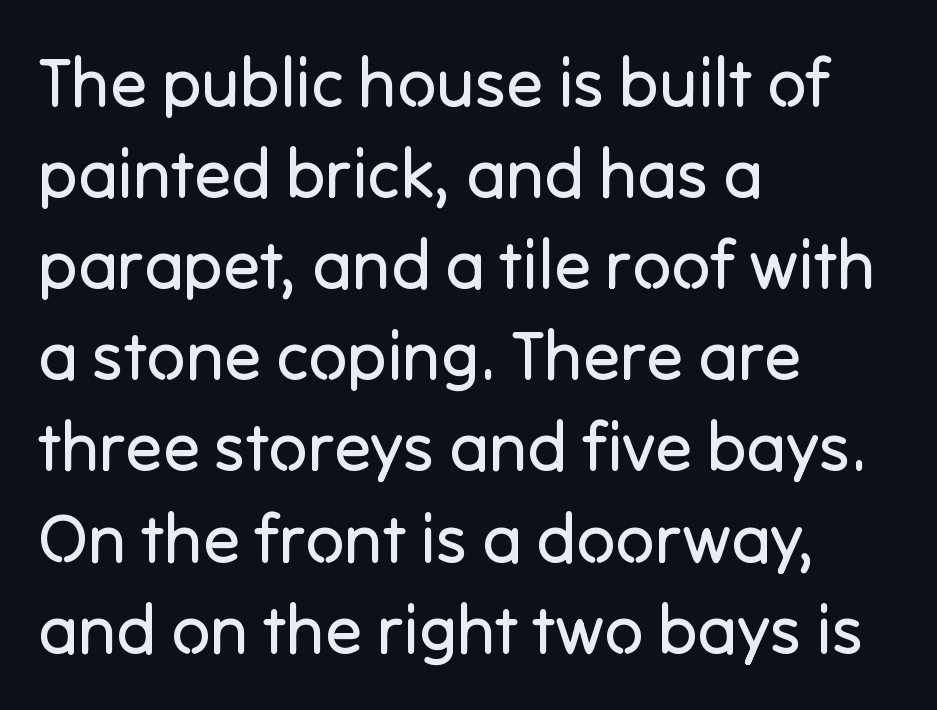
{"serif": "no", "italic": "no", "bold": "no", "weight": "regular", "width": "normal", "stroke_contrast": "low", "x_height": "medium", "monospaced": "no", "underline": "no", "align": "left", "line_spacing": "normal", "line_spacing_ratio": 1.34, "letter_spacing": "normal", "letter_spacing_em": 0.0, "glyph_px": 68}
